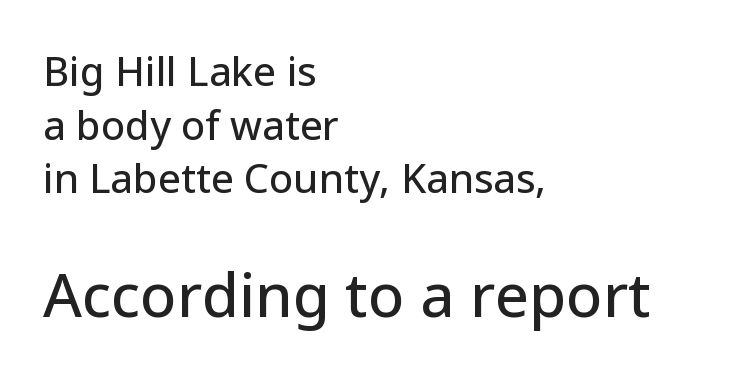
Q: Is the text italic (slanted)? A: No, it is upright.
Q: Is the typeface a serif or a sans-serif typeface? A: Sans-serif.
Q: Is the text underlined? A: No.
Q: How is the paragraph aligned? A: Left-aligned.
Q: Is the spacing between letters normal or unusually wide? A: Normal.
Q: Is the spacing between lines tight, normal or loose? A: Normal.
Q: Which block of text is set in a larger size, the first (top) or the second (bottom)? A: The second (bottom) one.
Q: Width (condensed, normal, or wide)? A: Normal.
Q: Stroke contrast? A: Low.
Q: x-height? A: Medium.
Q: Monospaced? A: No.
